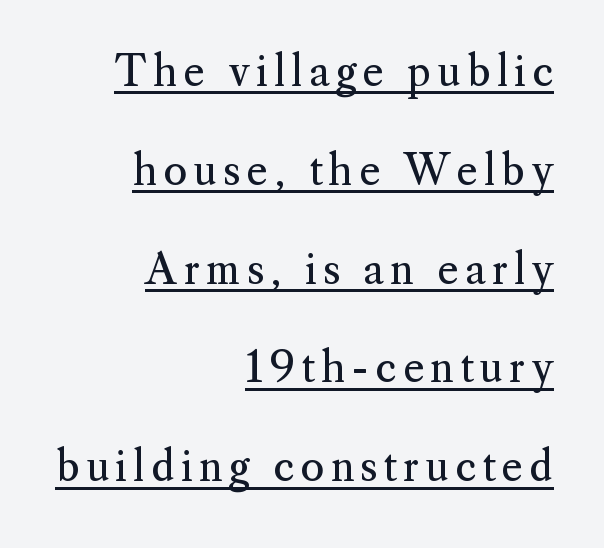
The image shows 41 px regular-weight serif type, upright; set right-aligned, loose line spacing (2.41x), underlined; medium stroke contrast and a small x-height.
